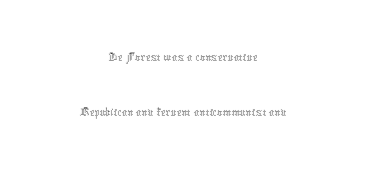
Standard letterfit; no display-style spreading of the glyphs. The letters stand upright; this is a roman face. Horizontally, the lines are justified to the midpoint only. Glance below the letters and you will spot only blank space. A quiet, ordinary-to-light weight characterises the typeface. Successive baselines arrive slowly, with a big drop between each.
